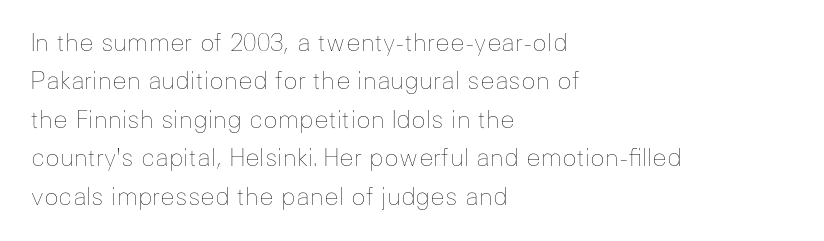
Q: Is the text bold? A: No.
Q: Is the text italic (slanted)? A: No, it is upright.
Q: Is the text underlined? A: No.
Q: How is the paragraph aligned? A: Left-aligned.
Q: Is the spacing between letters normal or unusually wide? A: Normal.
Q: Is the spacing between lines tight, normal or loose? A: Normal.
